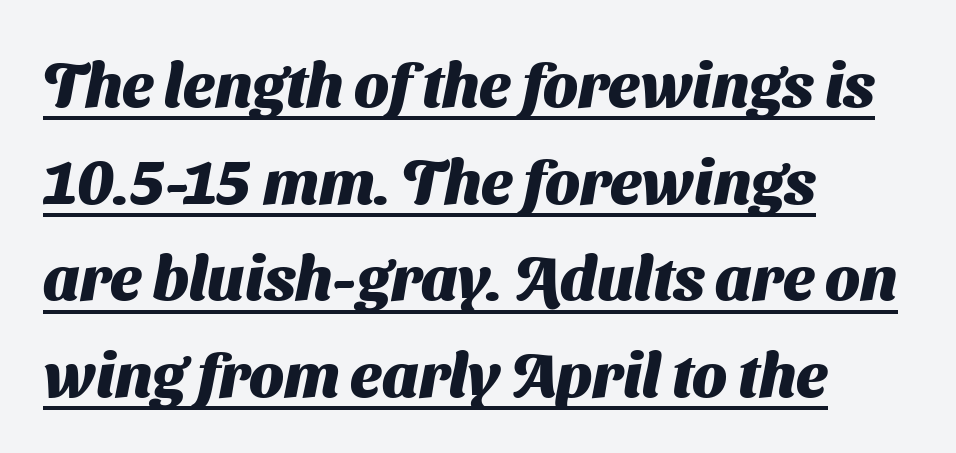
The image shows 62 px heavy sans-serif type; set left-aligned, normal line spacing (1.56x), normal letter spacing, underlined; medium stroke contrast and a medium x-height.
